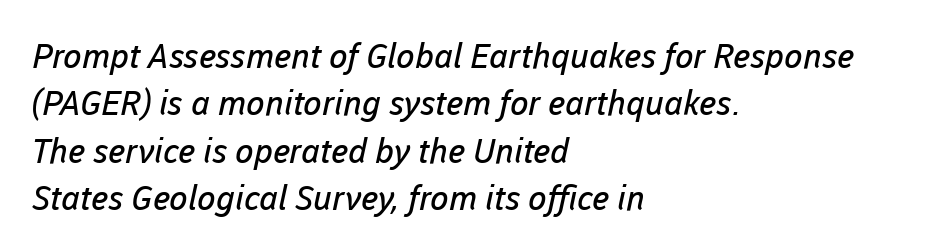
{"serif": "no", "bold": "no", "weight": "regular", "width": "normal", "stroke_contrast": "low", "x_height": "medium", "monospaced": "no", "underline": "no", "align": "left", "line_spacing": "normal", "line_spacing_ratio": 1.39, "letter_spacing": "normal", "letter_spacing_em": 0.0, "glyph_px": 34}
